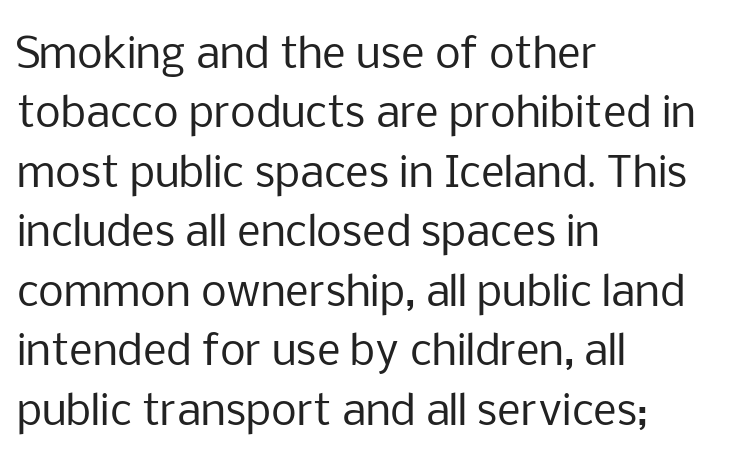
The image shows 41 px regular-weight sans-serif type, upright; set left-aligned, normal line spacing (1.45x), normal letter spacing, not underlined; low stroke contrast and a medium x-height.
